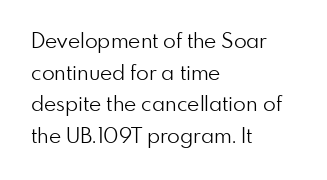
Q: Is the text bold? A: No.
Q: Is the text italic (slanted)? A: No, it is upright.
Q: Is the text underlined? A: No.
Q: How is the paragraph aligned? A: Left-aligned.
Q: Is the spacing between letters normal or unusually wide? A: Normal.
Q: Is the spacing between lines tight, normal or loose? A: Normal.
